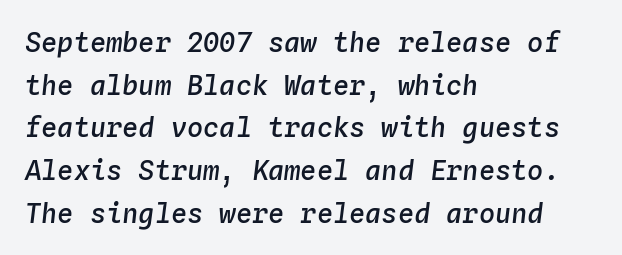
{"italic": "yes", "lean": "right", "slant_degrees": 4, "bold": "semi", "underline": "no", "align": "left", "line_spacing": "normal", "line_spacing_ratio": 1.58, "letter_spacing": "normal", "letter_spacing_em": 0.0, "glyph_px": 27}
